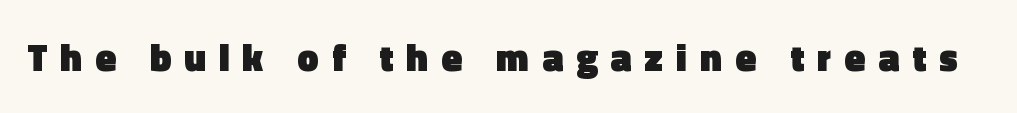
Q: Is the text bold? A: Yes.
Q: Is the text italic (slanted)? A: No, it is upright.
Q: Is the typeface a serif or a sans-serif typeface? A: Sans-serif.
Q: Is the text underlined? A: No.
Q: Is the spacing between letters normal or unusually wide? A: Unusually wide.
Q: Width (condensed, normal, or wide)? A: Normal.
Q: x-height? A: Medium.
Q: Monospaced? A: No.
